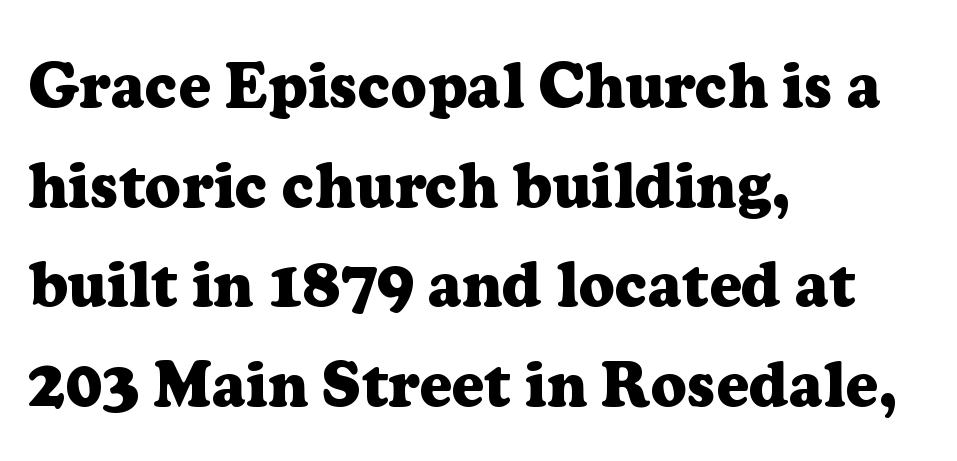
Check where the strokes stop: tiny serifs finish them off. No word sits above an underline. Do the characters align in a grid? No, the font is proportional. Each new line begins a customary step beneath the previous one. Does the lettering tilt? It doesn't — this is upright.
